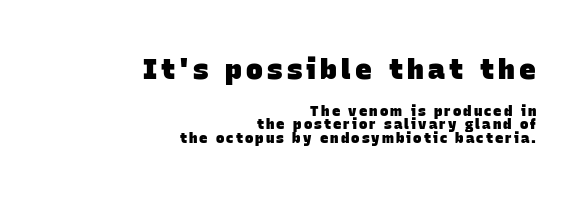
Q: Is the text bold? A: Yes.
Q: Is the typeface a serif or a sans-serif typeface? A: Sans-serif.
Q: Is the text underlined? A: No.
Q: How is the paragraph aligned? A: Right-aligned.
Q: Is the spacing between lines tight, normal or loose? A: Tight.
Q: Which block of text is set in a larger size, the first (top) or the second (bottom)? A: The first (top) one.
Q: Width (condensed, normal, or wide)? A: Normal.
Q: Stroke contrast? A: Low.
Q: x-height? A: Large.
Q: Monospaced? A: No.
